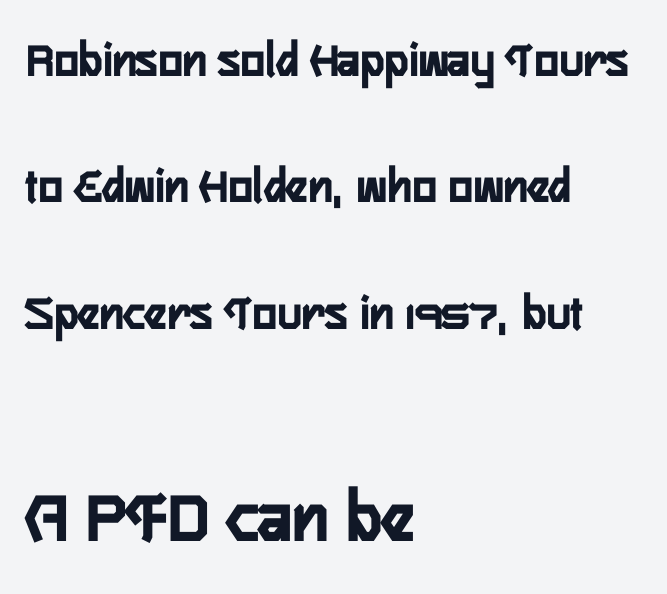
Type without underlining. Nothing unusual about the tracking: characters are spaced as the font intends. How heavy is the stroke? Heavy — this is a bold. Caption: multi-line text, flush left, ragged right. Bigger letters appear in the bottom chunk; the top chunk is reduced. No feet cap the strokes, marking this as sans-serif type.
